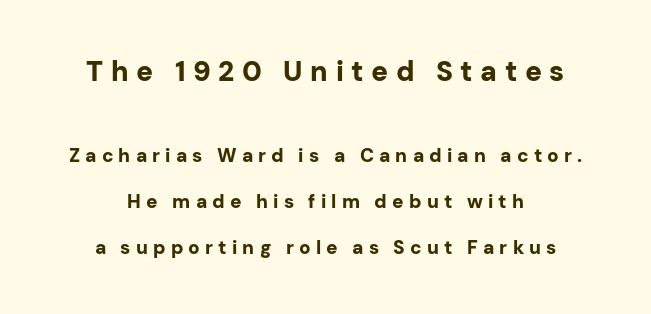
A student would notice the top passage is typeset larger than what follows. Weight check: bold — yes, fully. The glyphs in this specimen are sans serif. Spacing verdict: proportional, widths tailored to each character. The compositor balanced each line on the midline.
